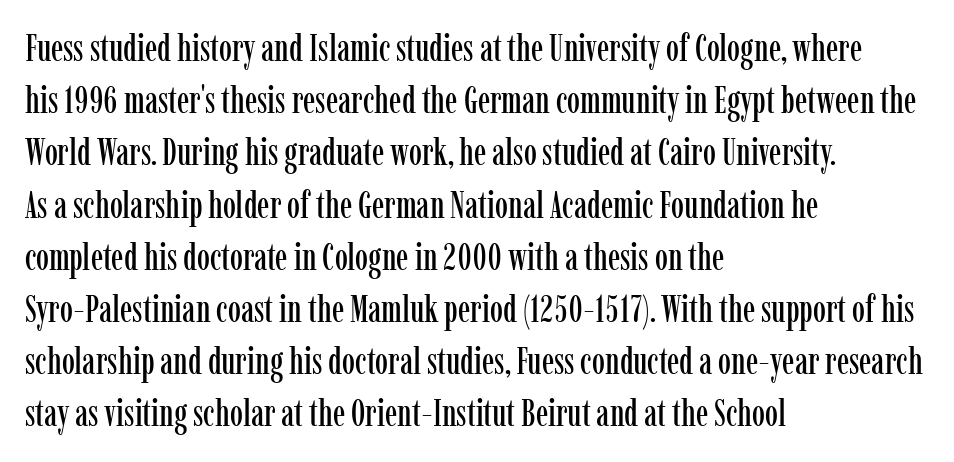
Q: Is the text italic (slanted)? A: No, it is upright.
Q: Is the typeface a serif or a sans-serif typeface? A: Serif.
Q: Is the text underlined? A: No.
Q: How is the paragraph aligned? A: Left-aligned.
Q: Is the spacing between letters normal or unusually wide? A: Normal.
Q: Is the spacing between lines tight, normal or loose? A: Normal.
Q: Width (condensed, normal, or wide)? A: Condensed.
Q: Stroke contrast? A: Low.
Q: x-height? A: Medium.
Q: Monospaced? A: No.
